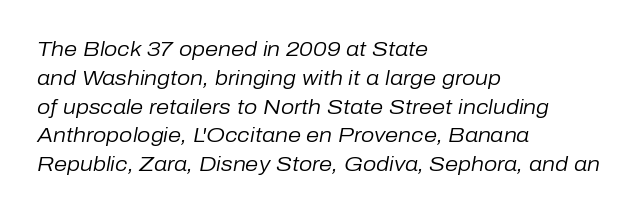
{"italic": "yes", "lean": "right", "slant_degrees": 10, "bold": "no", "underline": "no", "align": "left", "line_spacing": "normal", "line_spacing_ratio": 1.37, "letter_spacing": "normal", "letter_spacing_em": 0.0, "glyph_px": 21}
